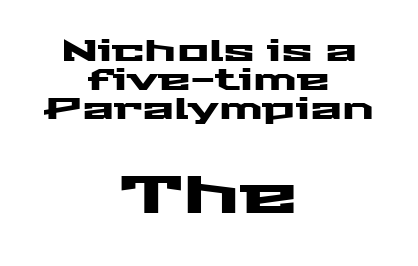
Q: Is the text italic (slanted)? A: No, it is upright.
Q: Is the typeface a serif or a sans-serif typeface? A: Sans-serif.
Q: Is the text underlined? A: No.
Q: How is the paragraph aligned? A: Centered.
Q: Is the spacing between letters normal or unusually wide? A: Normal.
Q: Is the spacing between lines tight, normal or loose? A: Tight.
Q: Which block of text is set in a larger size, the first (top) or the second (bottom)? A: The second (bottom) one.
Q: Width (condensed, normal, or wide)? A: Wide.
Q: Stroke contrast? A: Medium.
Q: x-height? A: Medium.
Q: Monospaced? A: No.
